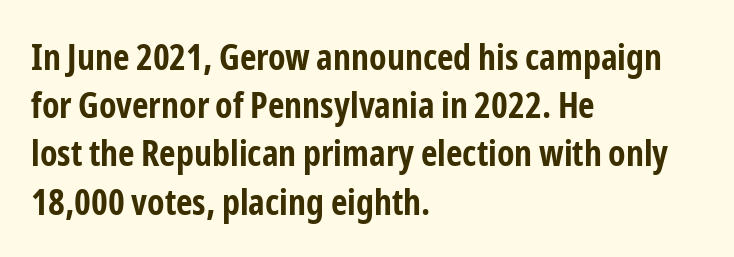
{"serif": "no", "italic": "no", "bold": "yes", "weight": "bold", "width": "condensed", "stroke_contrast": "low", "x_height": "medium", "monospaced": "no", "underline": "no", "align": "left", "line_spacing": "normal", "line_spacing_ratio": 1.34, "letter_spacing": "normal", "letter_spacing_em": 0.0, "glyph_px": 36}
